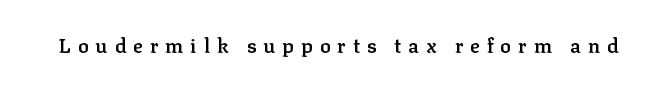
Q: Is the text bold? A: Semi-bold.
Q: Is the text italic (slanted)? A: No, it is upright.
Q: Is the text underlined? A: No.
Q: Is the spacing between letters normal or unusually wide? A: Unusually wide.
